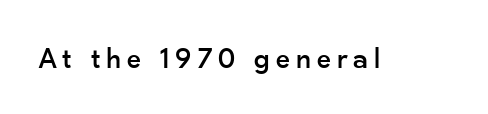
Q: Is the text italic (slanted)? A: No, it is upright.
Q: Is the typeface a serif or a sans-serif typeface? A: Sans-serif.
Q: Is the text underlined? A: No.
Q: Width (condensed, normal, or wide)? A: Normal.
Q: Stroke contrast? A: Low.
Q: x-height? A: Small.
Q: Monospaced? A: No.
